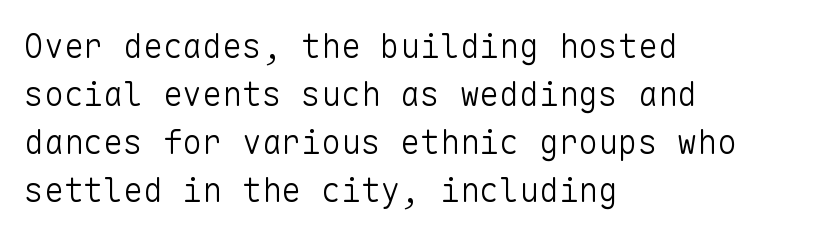
Q: Is the text bold? A: No.
Q: Is the text italic (slanted)? A: No, it is upright.
Q: Is the typeface a serif or a sans-serif typeface? A: Sans-serif.
Q: Is the text underlined? A: No.
Q: How is the paragraph aligned? A: Left-aligned.
Q: Is the spacing between letters normal or unusually wide? A: Normal.
Q: Is the spacing between lines tight, normal or loose? A: Normal.
Q: Width (condensed, normal, or wide)? A: Normal.
Q: Stroke contrast? A: Low.
Q: x-height? A: Medium.
Q: Monospaced? A: Yes.
